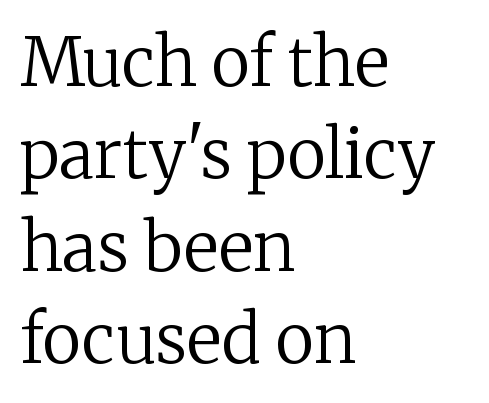
Q: Is the text bold? A: No.
Q: Is the text italic (slanted)? A: No, it is upright.
Q: Is the typeface a serif or a sans-serif typeface? A: Serif.
Q: Is the text underlined? A: No.
Q: How is the paragraph aligned? A: Left-aligned.
Q: Is the spacing between letters normal or unusually wide? A: Normal.
Q: Is the spacing between lines tight, normal or loose? A: Normal.
Q: Width (condensed, normal, or wide)? A: Normal.
Q: Stroke contrast? A: Low.
Q: x-height? A: Medium.
Q: Monospaced? A: No.
